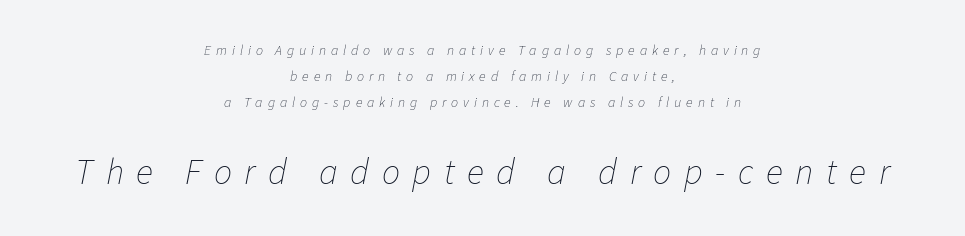
Q: Is the text bold? A: No.
Q: Is the text italic (slanted)? A: Yes, it leans right by about 11 degrees.
Q: Is the text underlined? A: No.
Q: How is the paragraph aligned? A: Centered.
Q: Is the spacing between letters normal or unusually wide? A: Unusually wide.
Q: Which block of text is set in a larger size, the first (top) or the second (bottom)? A: The second (bottom) one.
Q: Width (condensed, normal, or wide)? A: Normal.
Q: Stroke contrast? A: Low.
Q: x-height? A: Medium.
Q: Monospaced? A: No.
